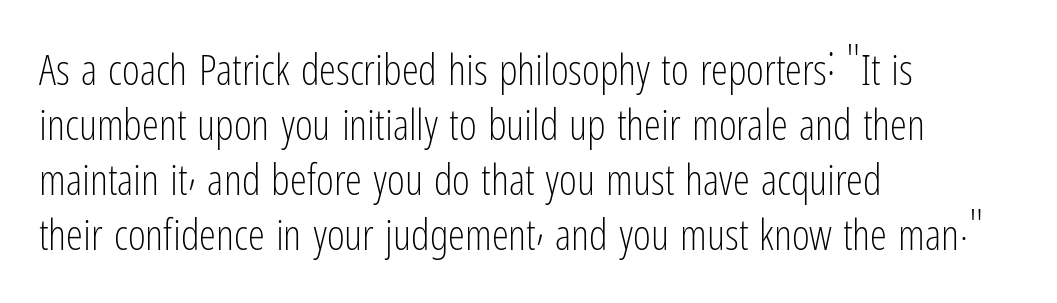
How are the letters spaced? Ordinarily, with no added tracking. Is there much room between lines? A standard amount, neither cramped nor airy. Glance below the letters and you will spot only blank space. The letters stand straight up with perfectly vertical stems.
